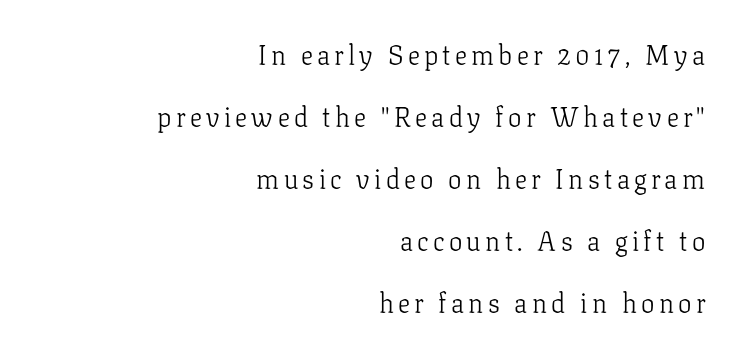
Q: Is the text bold? A: No.
Q: Is the text italic (slanted)? A: No, it is upright.
Q: Is the text underlined? A: No.
Q: How is the paragraph aligned? A: Right-aligned.
Q: Is the spacing between lines tight, normal or loose? A: Loose.
